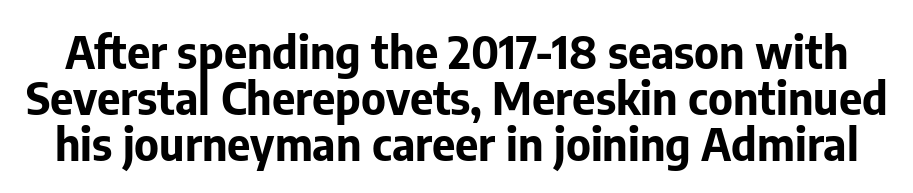
Honestly, the letter spacing is just normal — you wouldn't notice it. Anything drawn beneath the words? Only blank space. Posture: upright roman. Note the varied advance widths — an 'i' is clearly narrower than an 'm'. The passage shown stacks its lines with hardly any gap.
